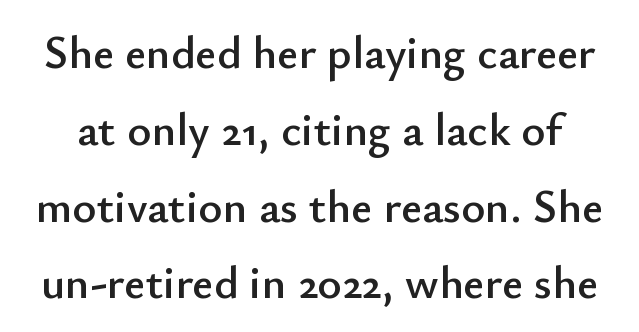
Q: Is the text italic (slanted)? A: No, it is upright.
Q: Is the typeface a serif or a sans-serif typeface? A: Sans-serif.
Q: Is the text underlined? A: No.
Q: Is the spacing between letters normal or unusually wide? A: Normal.
Q: Is the spacing between lines tight, normal or loose? A: Normal.
Q: Width (condensed, normal, or wide)? A: Normal.
Q: Stroke contrast? A: Low.
Q: x-height? A: Small.
Q: Monospaced? A: No.
